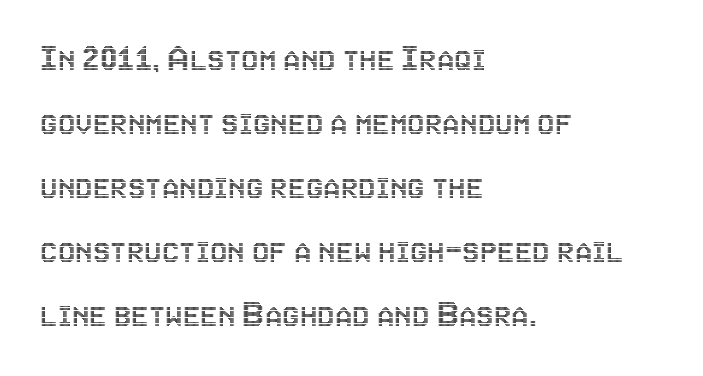
Q: Is the text italic (slanted)? A: No, it is upright.
Q: Is the text underlined? A: No.
Q: How is the paragraph aligned? A: Left-aligned.
Q: Is the spacing between letters normal or unusually wide? A: Normal.
Q: Is the spacing between lines tight, normal or loose? A: Normal.
Q: Width (condensed, normal, or wide)? A: Condensed.
Q: x-height? A: Large.
Q: Monospaced? A: No.
